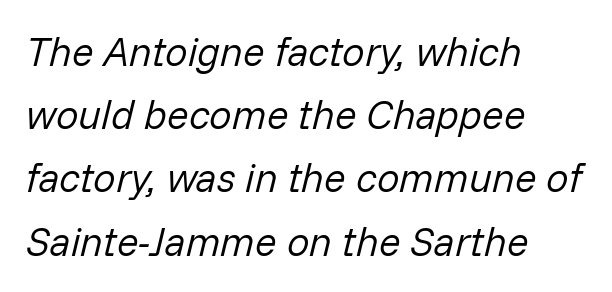
The image shows 40 px regular-weight type, italic (leaning right); set left-aligned, normal line spacing (1.58x), normal letter spacing, not underlined; low stroke contrast and a medium x-height.
